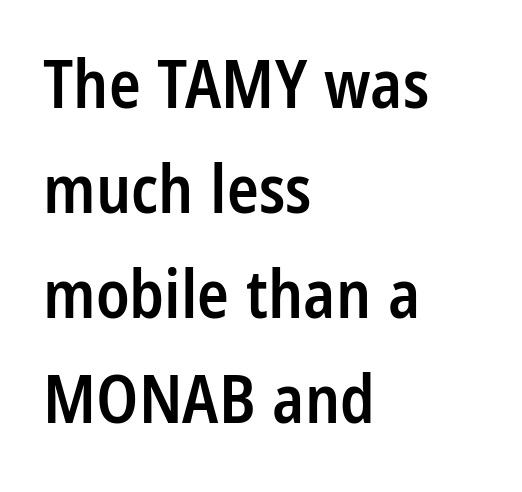
Q: Is the text bold? A: Semi-bold.
Q: Is the text italic (slanted)? A: No, it is upright.
Q: Is the typeface a serif or a sans-serif typeface? A: Sans-serif.
Q: Is the text underlined? A: No.
Q: How is the paragraph aligned? A: Left-aligned.
Q: Is the spacing between letters normal or unusually wide? A: Normal.
Q: Is the spacing between lines tight, normal or loose? A: Normal.
Q: Width (condensed, normal, or wide)? A: Condensed.
Q: Stroke contrast? A: Low.
Q: x-height? A: Large.
Q: Monospaced? A: No.
